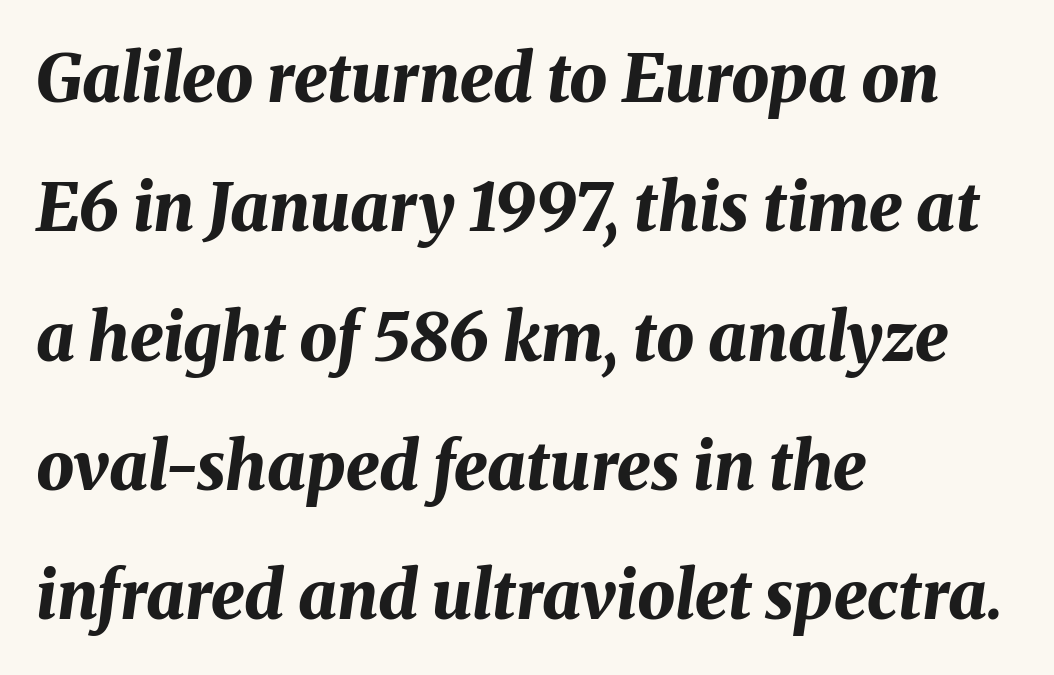
Q: Is the text bold? A: Yes.
Q: Is the text italic (slanted)? A: Yes, it leans right by about 8 degrees.
Q: Is the text underlined? A: No.
Q: How is the paragraph aligned? A: Left-aligned.
Q: Is the spacing between letters normal or unusually wide? A: Normal.
Q: Is the spacing between lines tight, normal or loose? A: Loose.
Q: Width (condensed, normal, or wide)? A: Normal.
Q: Stroke contrast? A: Medium.
Q: x-height? A: Medium.
Q: Monospaced? A: No.
